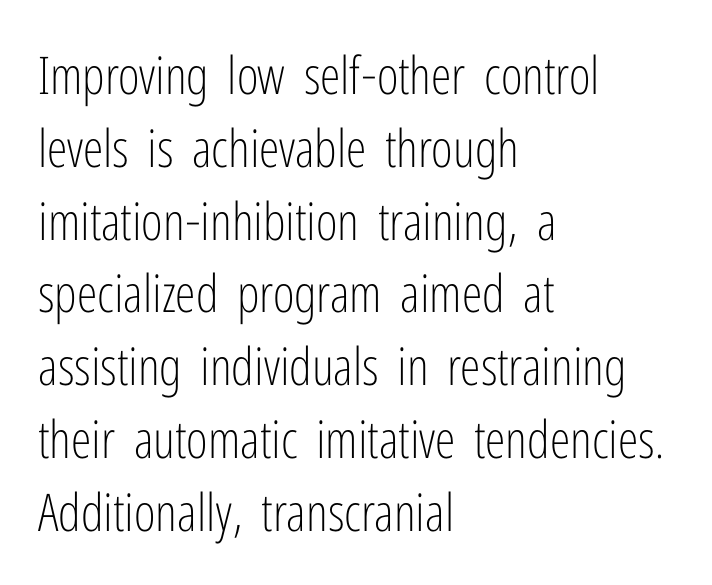
{"serif": "no", "italic": "no", "bold": "no", "weight": "light", "width": "condensed", "stroke_contrast": "low", "x_height": "medium", "monospaced": "no", "underline": "no", "align": "left", "line_spacing": "normal", "line_spacing_ratio": 1.4, "letter_spacing": "normal", "letter_spacing_em": 0.0, "glyph_px": 52}
